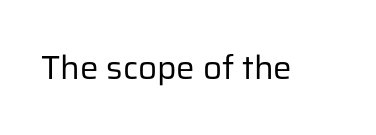
What stands out about the letter spacing? Nothing — it is the standard amount. Quick note: not italic, upright. Just letters on the line, the space beneath them empty. This is not heavy type; no bold has been used. Grotesque or geometric, the face here clearly has no serifs.
